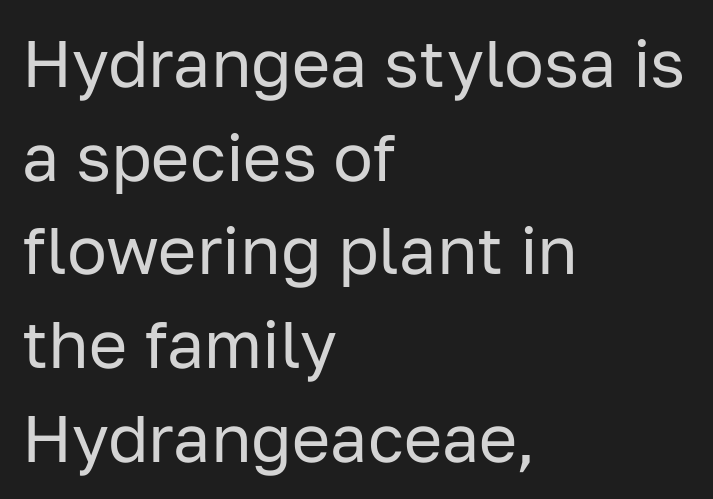
{"serif": "no", "italic": "no", "bold": "no", "weight": "regular", "width": "normal", "stroke_contrast": "low", "x_height": "medium", "monospaced": "no", "underline": "no", "align": "left", "line_spacing": "normal", "line_spacing_ratio": 1.42, "letter_spacing": "normal", "letter_spacing_em": 0.0, "glyph_px": 66}
